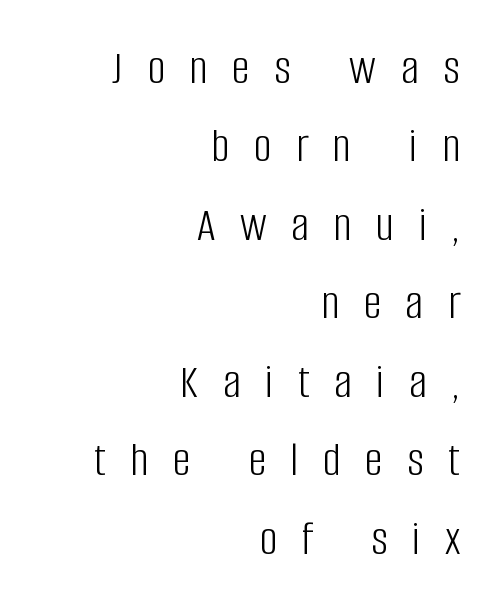
{"serif": "no", "italic": "no", "bold": "no", "weight": "light", "width": "condensed", "stroke_contrast": "low", "x_height": "large", "monospaced": "no", "underline": "no", "align": "right", "line_spacing": "normal", "line_spacing_ratio": 1.57, "letter_spacing": "wide", "letter_spacing_em": 0.49, "glyph_px": 50}
